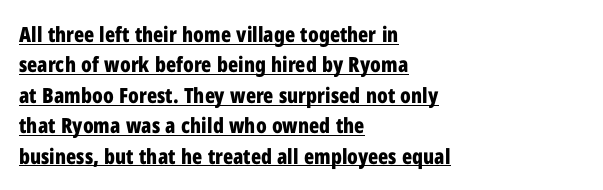
{"italic": "no", "bold": "yes", "underline": "yes", "align": "left", "line_spacing": "normal", "line_spacing_ratio": 1.45, "letter_spacing": "normal", "letter_spacing_em": 0.0, "glyph_px": 21}
